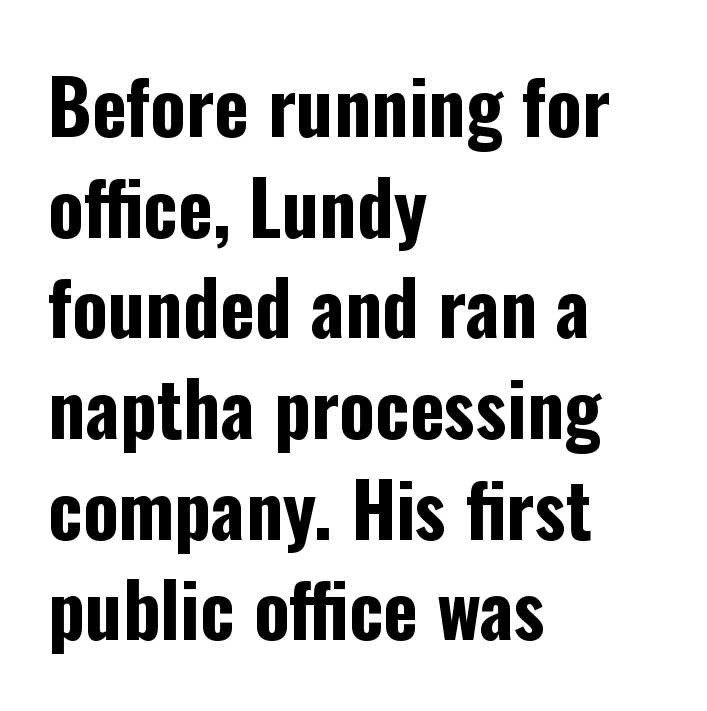
The image shows 74 px bold, condensed sans-serif type, upright; set left-aligned, normal line spacing (1.36x), normal letter spacing, not underlined; low stroke contrast and a medium x-height.
